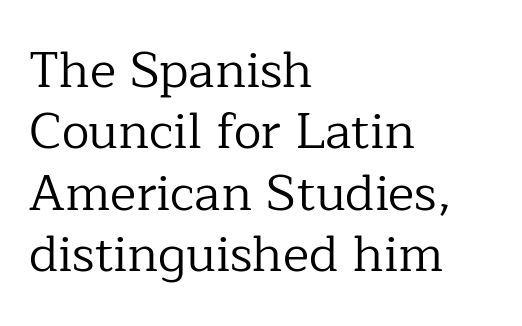
Q: Is the text bold? A: No.
Q: Is the text italic (slanted)? A: No, it is upright.
Q: Is the typeface a serif or a sans-serif typeface? A: Serif.
Q: Is the text underlined? A: No.
Q: How is the paragraph aligned? A: Left-aligned.
Q: Is the spacing between letters normal or unusually wide? A: Normal.
Q: Width (condensed, normal, or wide)? A: Normal.
Q: Stroke contrast? A: Low.
Q: x-height? A: Medium.
Q: Monospaced? A: No.
